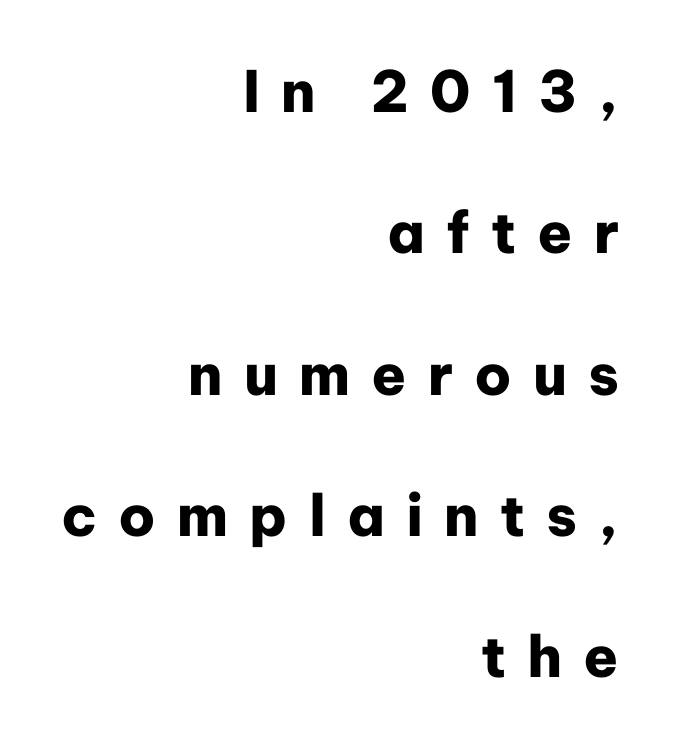
Short note: letters widely spaced. Check where the strokes stop: nothing finishes them off — pure sans. The paragraph shown leans on its right margin. Clear beneath every line of the passage. As a designer I'd log this as weight 700, bold.
